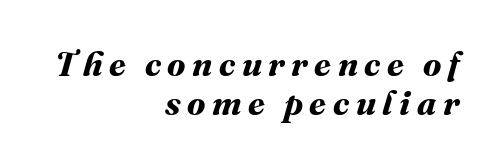
{"bold": "yes", "weight": "bold", "width": "normal", "stroke_contrast": "medium", "x_height": "medium", "monospaced": "no", "underline": "no", "align": "right", "line_spacing": "tight", "line_spacing_ratio": 1.14, "glyph_px": 34}
